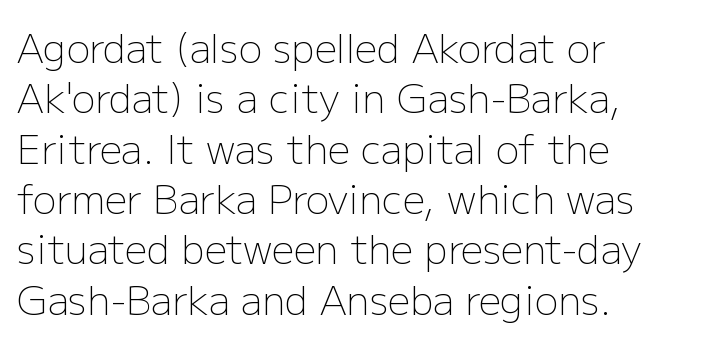
The image shows 39 px light sans-serif type, upright; set left-aligned, normal line spacing (1.29x), normal letter spacing, not underlined; low stroke contrast and a medium x-height.
